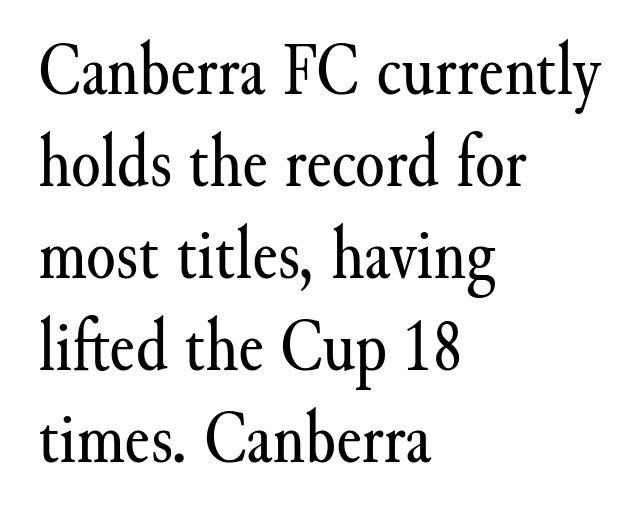
Casual observation: everything's shoved over to the left. No italicization has been applied; the sample stays upright. Compared with typical body copy, the letter spacing here is the same. A light-to-regular cut is what we see here.
